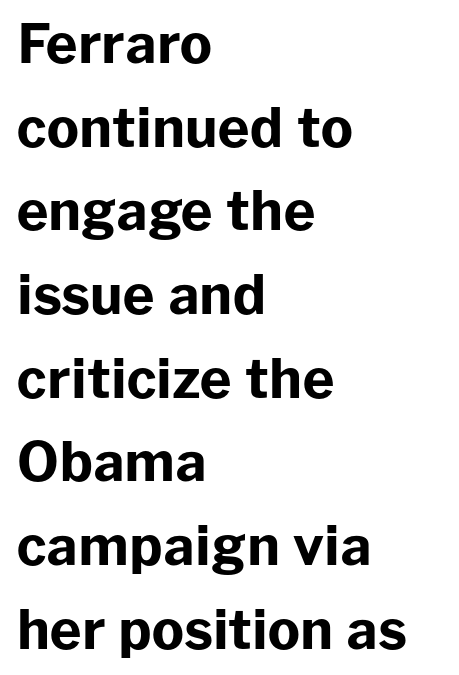
The characters display no serif detailing; their extremities are plain. A typesetter would call this proportional, since set widths differ per character. Default kerning and tracking; the words read as compact shapes. Posture: vertical. Rows of type keep a routine distance in the vertical direction. Has an underline been added? It has not.
